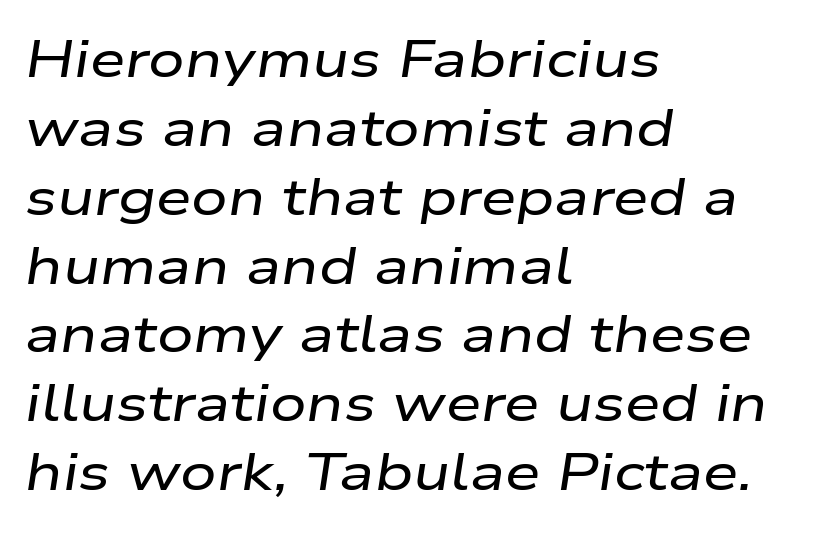
Q: Is the text italic (slanted)? A: Yes, it leans right by about 9 degrees.
Q: Is the text underlined? A: No.
Q: How is the paragraph aligned? A: Left-aligned.
Q: Is the spacing between letters normal or unusually wide? A: Normal.
Q: Is the spacing between lines tight, normal or loose? A: Normal.
Q: Width (condensed, normal, or wide)? A: Wide.
Q: Stroke contrast? A: Low.
Q: x-height? A: Medium.
Q: Monospaced? A: No.
